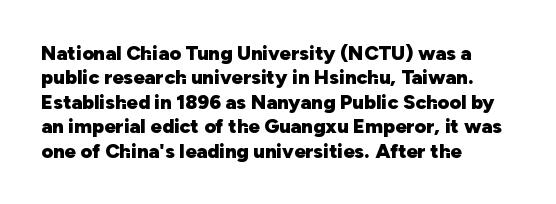
The image shows 20 px bold type, upright; set left-aligned, line spacing 1.22x, normal letter spacing, not underlined.
